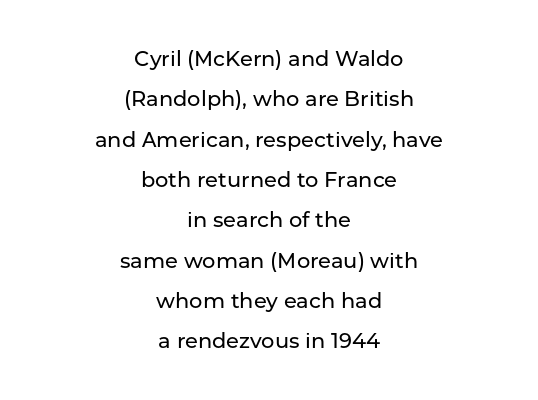
Q: Is the text italic (slanted)? A: No, it is upright.
Q: Is the text underlined? A: No.
Q: How is the paragraph aligned? A: Centered.
Q: Is the spacing between letters normal or unusually wide? A: Normal.
Q: Is the spacing between lines tight, normal or loose? A: Loose.
